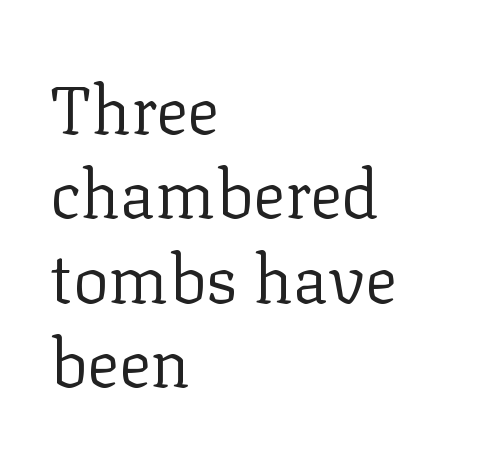
{"serif": "yes", "italic": "no", "bold": "no", "weight": "regular", "width": "normal", "stroke_contrast": "low", "x_height": "medium", "monospaced": "no", "underline": "no", "align": "left", "line_spacing": "normal", "line_spacing_ratio": 1.26, "letter_spacing": "normal", "letter_spacing_em": 0.0, "glyph_px": 67}
